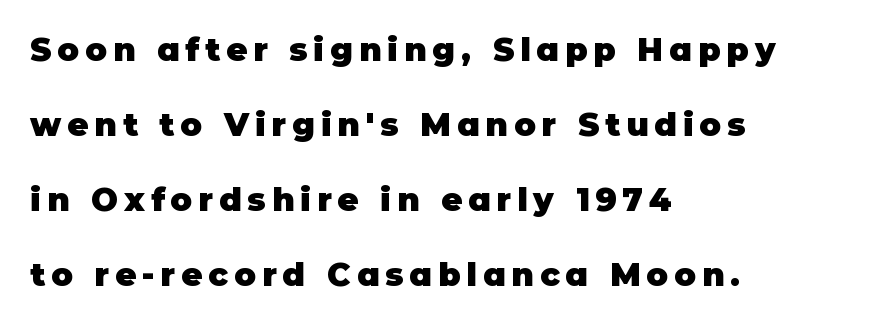
{"serif": "no", "italic": "no", "bold": "yes", "weight": "heavy", "width": "normal", "stroke_contrast": "low", "x_height": "large", "monospaced": "no", "underline": "no", "align": "left", "line_spacing": "loose", "line_spacing_ratio": 2.34, "glyph_px": 32}
